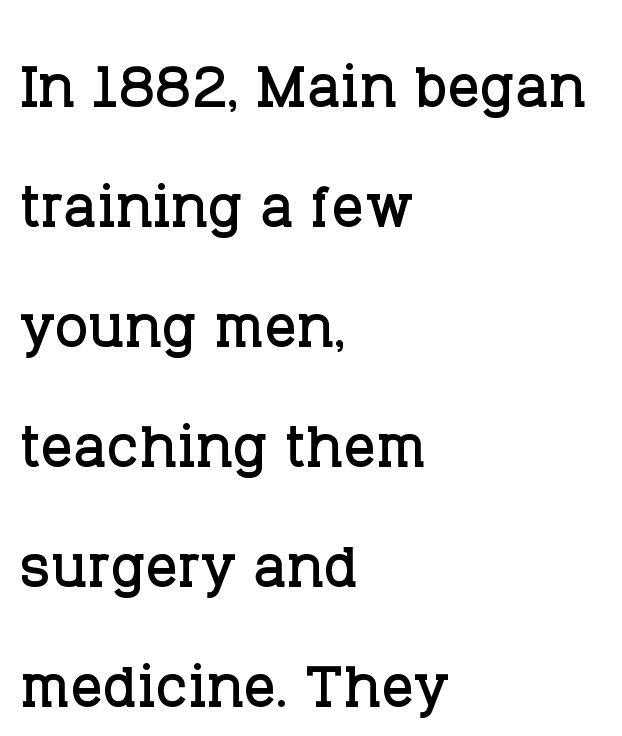
The image shows 79 px serif type, upright; set left-aligned, normal line spacing (1.52x), normal letter spacing, not underlined; low stroke contrast and a large x-height.
